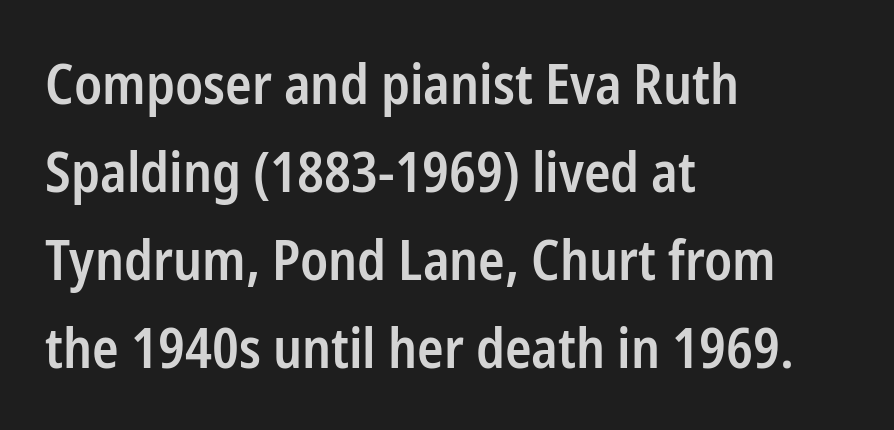
Q: Is the text bold? A: Semi-bold.
Q: Is the text italic (slanted)? A: No, it is upright.
Q: Is the typeface a serif or a sans-serif typeface? A: Sans-serif.
Q: Is the text underlined? A: No.
Q: How is the paragraph aligned? A: Left-aligned.
Q: Is the spacing between letters normal or unusually wide? A: Normal.
Q: Is the spacing between lines tight, normal or loose? A: Normal.
Q: Width (condensed, normal, or wide)? A: Condensed.
Q: Stroke contrast? A: Low.
Q: x-height? A: Medium.
Q: Monospaced? A: No.
